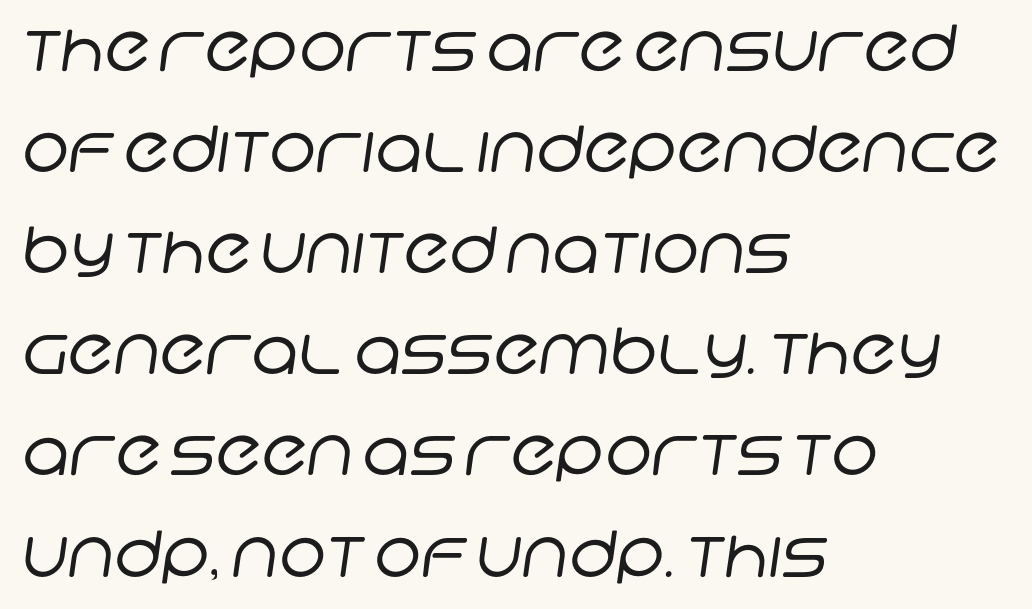
Stems here are at most as thick as an everyday book face. Stroke terminals: plain, sans-serif. Every row of glyphs begins at an identical x-position on the left. Underline: absent. These lines sit exactly where default settings would place them.
